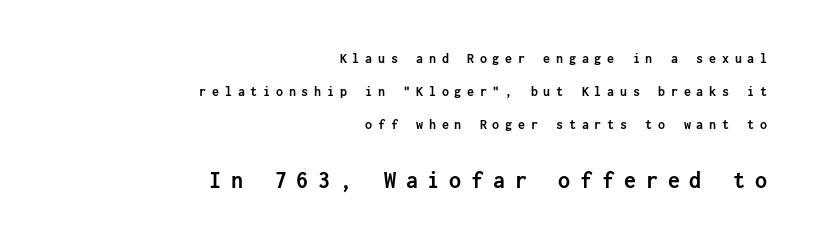
{"italic": "no", "bold": "yes", "underline": "no", "align": "right", "line_spacing": "loose", "line_spacing_ratio": 2.34, "letter_spacing": "wide", "letter_spacing_em": 0.41, "larger_block": "second", "size_ratio": 1.71, "glyph_px": 24}
